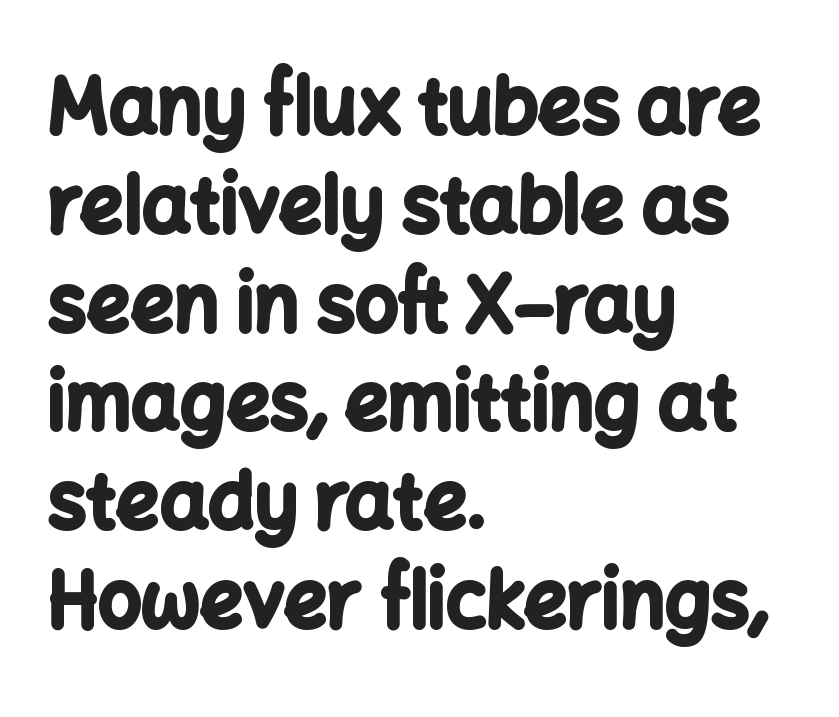
The image shows 76 px bold sans-serif type, upright; set left-aligned, normal line spacing (1.3x), normal letter spacing, not underlined; low stroke contrast and a medium x-height.
